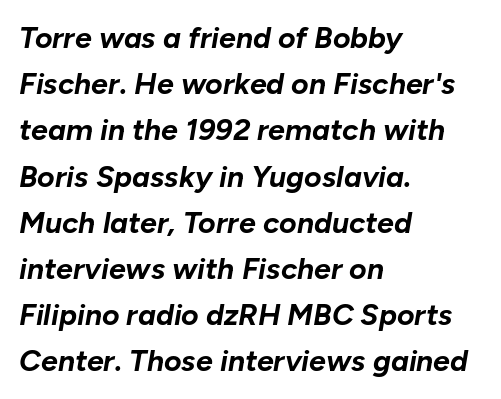
The image shows 30 px bold type, italic (leaning right); set left-aligned, normal line spacing (1.54x), normal letter spacing, not underlined; low stroke contrast and a medium x-height.
